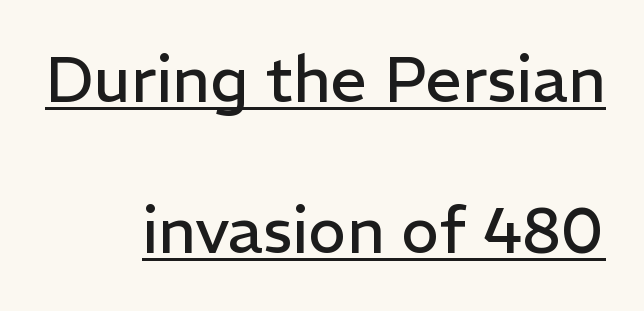
The image shows 64 px regular-weight sans-serif type, upright; set right-aligned, loose line spacing (2.36x), normal letter spacing, underlined; low stroke contrast and a medium x-height.
